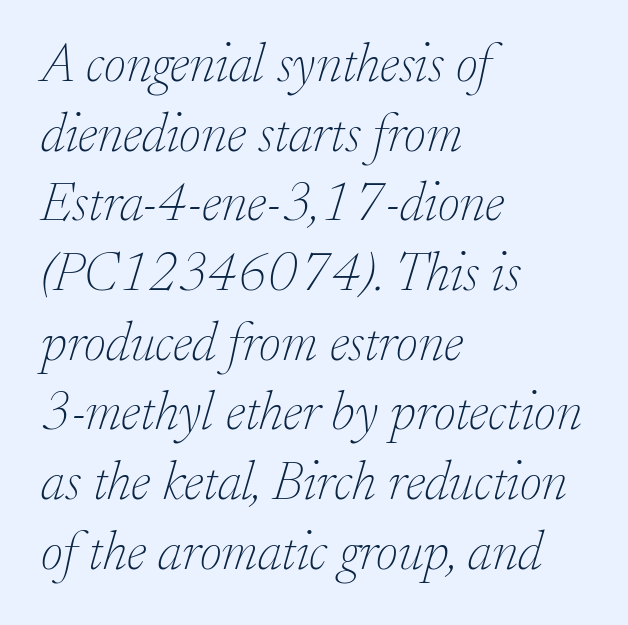
Q: Is the text bold? A: No.
Q: Is the text italic (slanted)? A: Yes, it leans right by about 17 degrees.
Q: Is the typeface a serif or a sans-serif typeface? A: Serif.
Q: Is the text underlined? A: No.
Q: How is the paragraph aligned? A: Left-aligned.
Q: Is the spacing between letters normal or unusually wide? A: Normal.
Q: Is the spacing between lines tight, normal or loose? A: Normal.
Q: Width (condensed, normal, or wide)? A: Normal.
Q: Stroke contrast? A: Low.
Q: x-height? A: Small.
Q: Monospaced? A: No.
